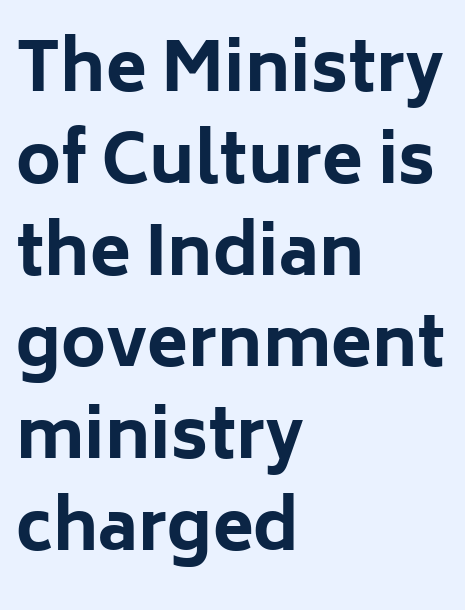
Q: Is the text bold? A: Yes.
Q: Is the text italic (slanted)? A: No, it is upright.
Q: Is the typeface a serif or a sans-serif typeface? A: Sans-serif.
Q: Is the text underlined? A: No.
Q: How is the paragraph aligned? A: Left-aligned.
Q: Is the spacing between letters normal or unusually wide? A: Normal.
Q: Is the spacing between lines tight, normal or loose? A: Normal.
Q: Width (condensed, normal, or wide)? A: Normal.
Q: Stroke contrast? A: Low.
Q: x-height? A: Medium.
Q: Monospaced? A: No.
